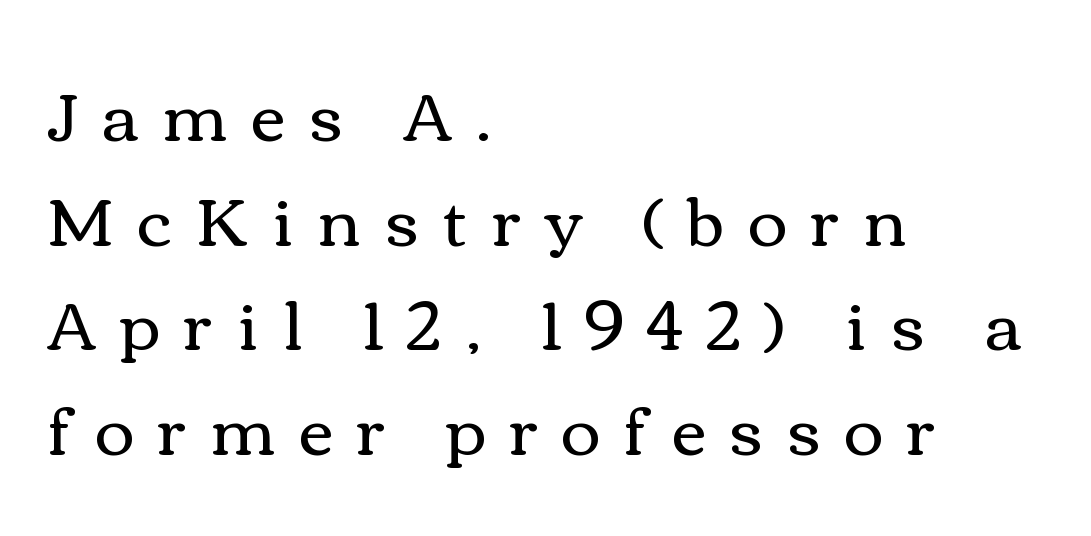
Q: Is the text bold? A: No.
Q: Is the text italic (slanted)? A: No, it is upright.
Q: Is the text underlined? A: No.
Q: How is the paragraph aligned? A: Left-aligned.
Q: Is the spacing between letters normal or unusually wide? A: Unusually wide.
Q: Is the spacing between lines tight, normal or loose? A: Normal.
Q: Width (condensed, normal, or wide)? A: Wide.
Q: Stroke contrast? A: Medium.
Q: x-height? A: Medium.
Q: Monospaced? A: No.
